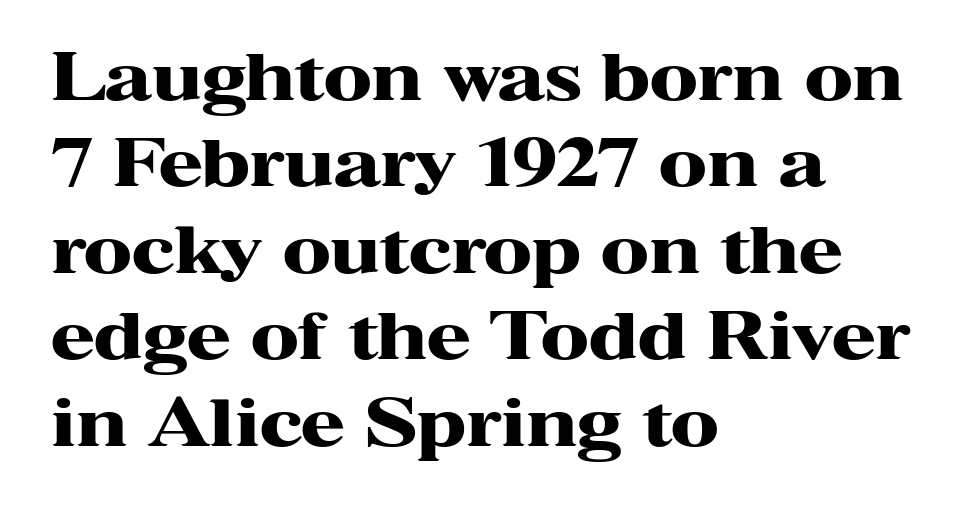
{"serif": "yes", "italic": "no", "bold": "yes", "weight": "heavy", "width": "wide", "stroke_contrast": "high", "x_height": "medium", "monospaced": "no", "underline": "no", "align": "left", "line_spacing": "normal", "line_spacing_ratio": 1.35, "letter_spacing": "normal", "letter_spacing_em": 0.0, "glyph_px": 64}
